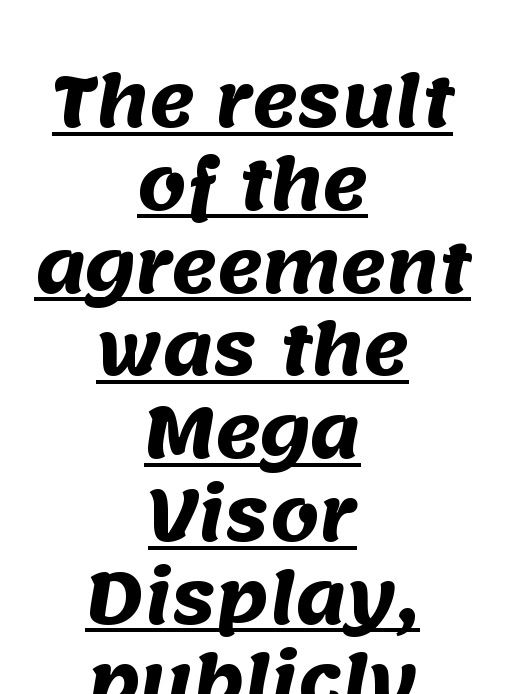
The image shows 69 px heavy sans-serif type; set centered, line spacing 1.2x, normal letter spacing, underlined; medium stroke contrast and a large x-height.
